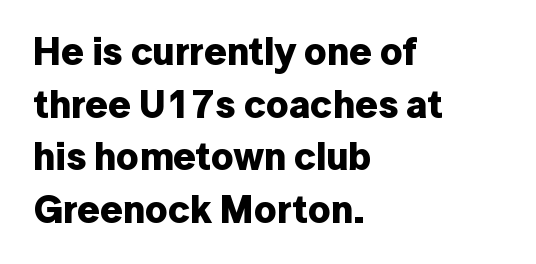
Q: Is the text bold? A: Yes.
Q: Is the text italic (slanted)? A: No, it is upright.
Q: Is the typeface a serif or a sans-serif typeface? A: Sans-serif.
Q: Is the text underlined? A: No.
Q: How is the paragraph aligned? A: Left-aligned.
Q: Is the spacing between letters normal or unusually wide? A: Normal.
Q: Is the spacing between lines tight, normal or loose? A: Normal.
Q: Width (condensed, normal, or wide)? A: Normal.
Q: Stroke contrast? A: Low.
Q: x-height? A: Medium.
Q: Monospaced? A: No.
